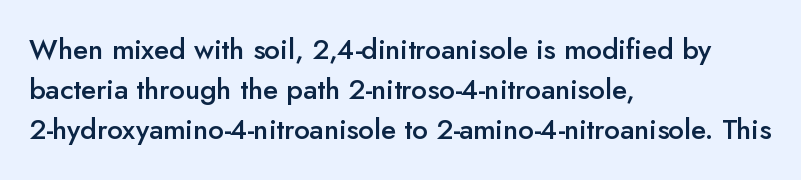
{"serif": "no", "italic": "no", "bold": "semi", "weight": "semibold", "width": "normal", "stroke_contrast": "low", "x_height": "small", "monospaced": "no", "underline": "no", "align": "left", "line_spacing": "normal", "line_spacing_ratio": 1.43, "letter_spacing": "normal", "letter_spacing_em": 0.0, "glyph_px": 28}
